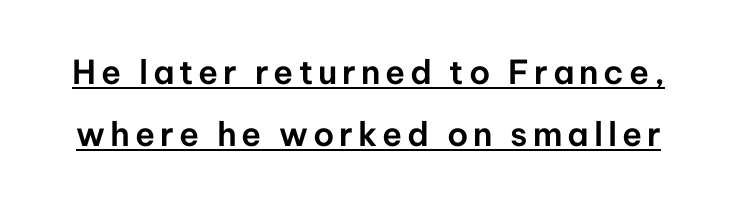
Q: Is the text italic (slanted)? A: No, it is upright.
Q: Is the typeface a serif or a sans-serif typeface? A: Sans-serif.
Q: Is the text underlined? A: Yes.
Q: Width (condensed, normal, or wide)? A: Normal.
Q: Stroke contrast? A: Low.
Q: x-height? A: Medium.
Q: Monospaced? A: No.
